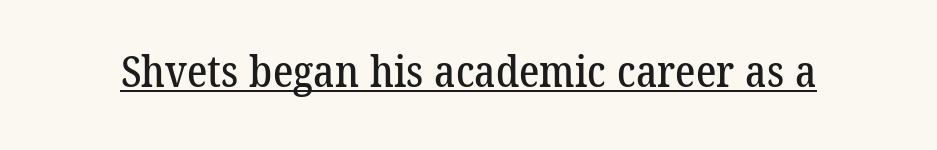
You could not count columns in this text — the font is proportionally spaced. Students, note that the glyphs here touch the page at normal intervals. A continuous stroke trails under the words, as in a hyperlink. In terms of letterform style, serifs are clearly present.
